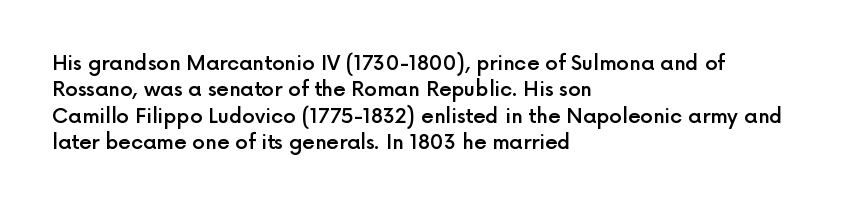
{"italic": "no", "bold": "semi", "underline": "no", "align": "left", "line_spacing": "normal", "line_spacing_ratio": 1.32, "letter_spacing": "normal", "letter_spacing_em": 0.0, "glyph_px": 20}
